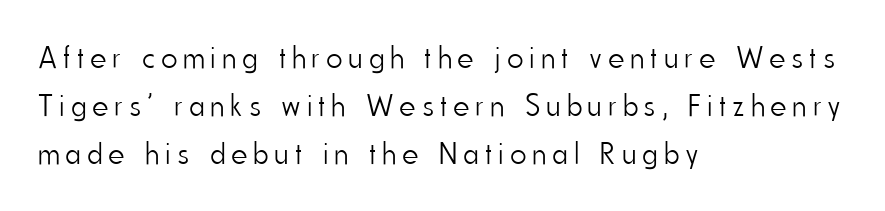
The horizontal fit of the characters is loose and conspicuously gappy. Is this a sans? Yes — the strokes have no serifs. Is there any slant? The stems are plumb. Vertically, the passage feels balanced, rows spaced as you'd expect. The compositor pushed each line to the left boundary.
